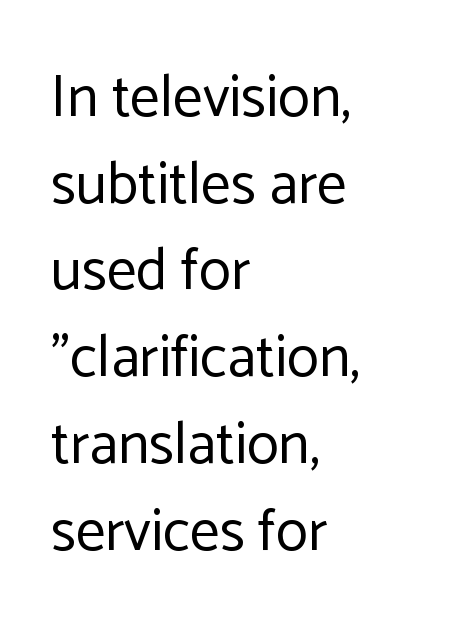
Casual observation: everything's shoved over to the left. The designer left line spacing at the default. The font is comparable to plain body text, perhaps lighter. What kind of face is this? One without serifs — a sans.
